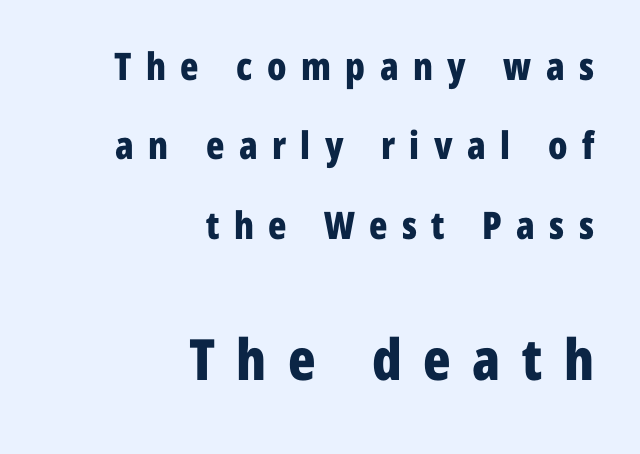
Q: Is the text bold? A: Yes.
Q: Is the text italic (slanted)? A: No, it is upright.
Q: Is the typeface a serif or a sans-serif typeface? A: Sans-serif.
Q: Is the text underlined? A: No.
Q: How is the paragraph aligned? A: Right-aligned.
Q: Is the spacing between letters normal or unusually wide? A: Unusually wide.
Q: Is the spacing between lines tight, normal or loose? A: Loose.
Q: Which block of text is set in a larger size, the first (top) or the second (bottom)? A: The second (bottom) one.
Q: Width (condensed, normal, or wide)? A: Condensed.
Q: Stroke contrast? A: Low.
Q: x-height? A: Medium.
Q: Monospaced? A: No.
